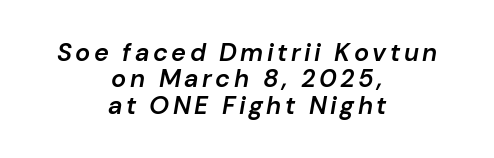
The image shows 25 px text type, italic (leaning right); set centered, tight line spacing (1.06x), not underlined.
